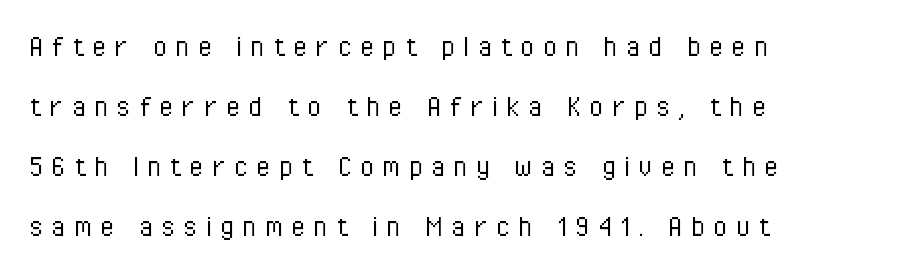
{"serif": "no", "italic": "no", "bold": "no", "weight": "light", "width": "condensed", "stroke_contrast": "low", "x_height": "medium", "monospaced": "no", "underline": "no", "align": "left", "line_spacing_ratio": 1.82, "letter_spacing": "wide", "letter_spacing_em": 0.24, "glyph_px": 33}
